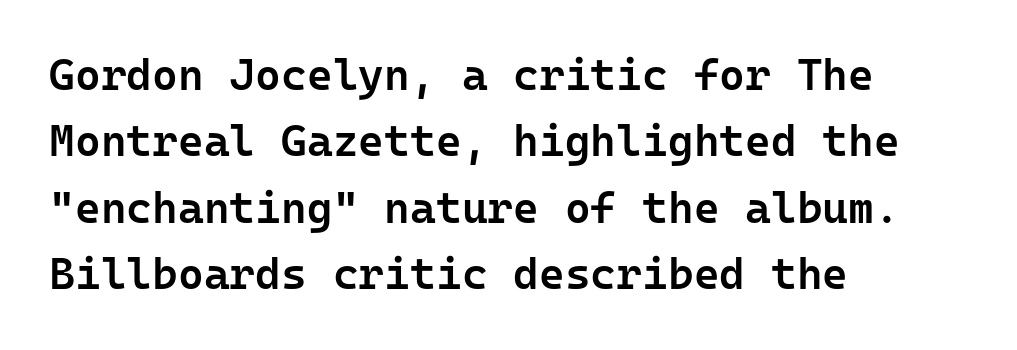
Look at the stroke-to-counter ratio: somewhat heavy, a semibold. Nope, not italic — everything's standing straight. The block of text has a typical density, with ordinary space between rows. Which margin do the lines hug? The left one — the right edge is uneven.
